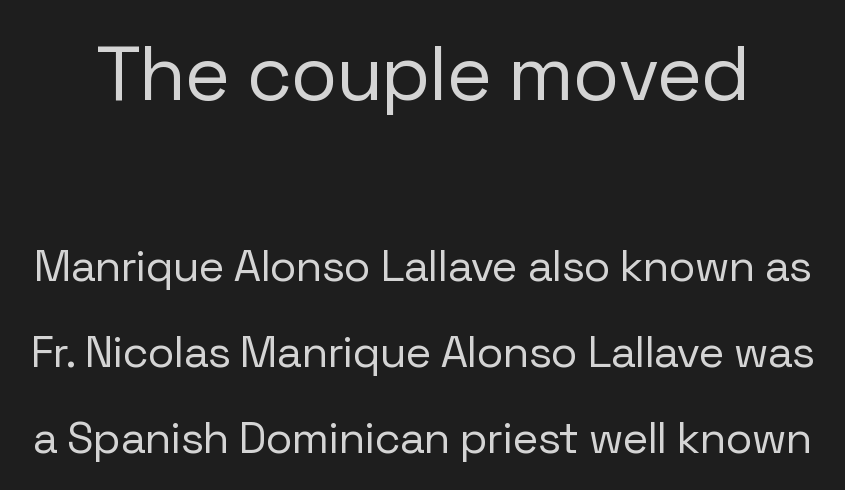
The axis of the letterforms is exactly vertical. The type family on display is of the sans-serif kind. Do the characters align in a grid? No, the font is proportional. Nobody drew a line under any word here. This sample uses plain, unmodified letter spacing. Heft: none added — not bold.
